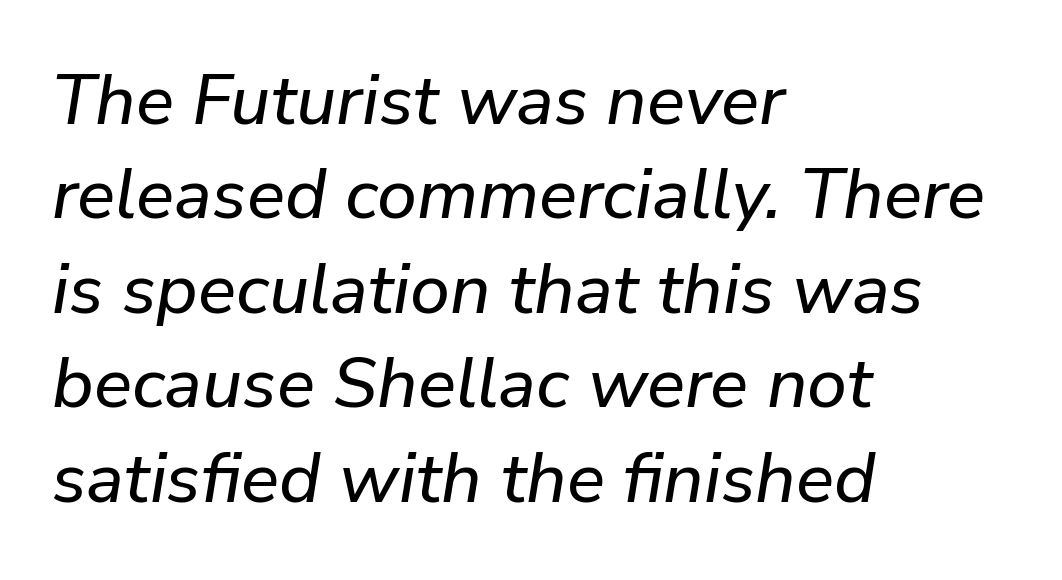
The image shows 71 px text type, italic (leaning right); set left-aligned, normal line spacing (1.33x), normal letter spacing, not underlined; low stroke contrast and a medium x-height.
